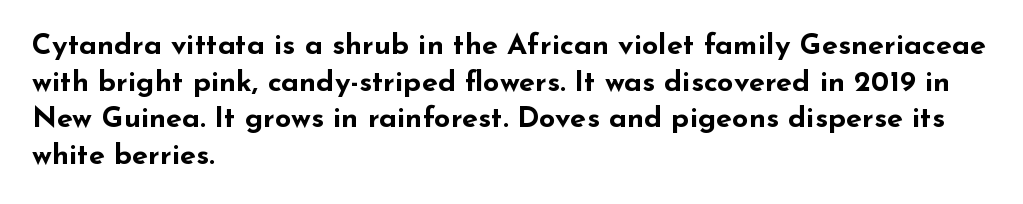
Think of a printed novel: that variable character pitch is what you see here. Underlining? Definitely not there. Leftover space on each line is placed entirely after the last word. There is no visible air inserted between adjacent glyphs. If you measured baseline to baseline, you'd find a middling distance. Letterform terminals end flat and unadorned throughout the passage.
